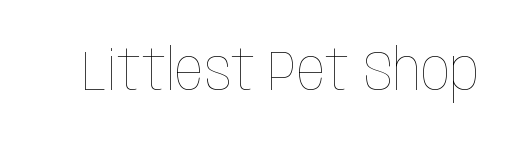
Here the designer chose a conventional face with non-uniform glyph widths. A light-to-regular cut is what we see here. Upright lettering throughout. Only glyphs here, with clear space below each row. Short note: letters normally spaced.
